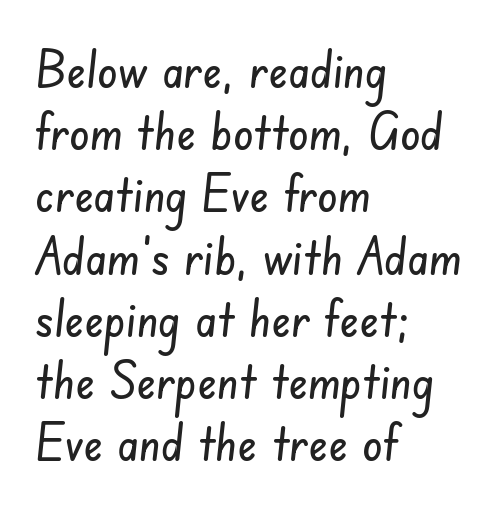
The image shows 51 px condensed sans-serif type; set left-aligned, line spacing 1.22x, normal letter spacing, not underlined; low stroke contrast and a small x-height.
